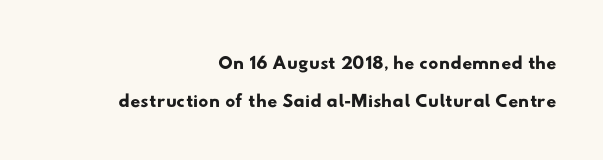
Q: Is the typeface a serif or a sans-serif typeface? A: Sans-serif.
Q: Is the text underlined? A: No.
Q: How is the paragraph aligned? A: Right-aligned.
Q: Is the spacing between letters normal or unusually wide? A: Normal.
Q: Is the spacing between lines tight, normal or loose? A: Normal.
Q: Width (condensed, normal, or wide)? A: Wide.
Q: Stroke contrast? A: Low.
Q: x-height? A: Small.
Q: Monospaced? A: No.
